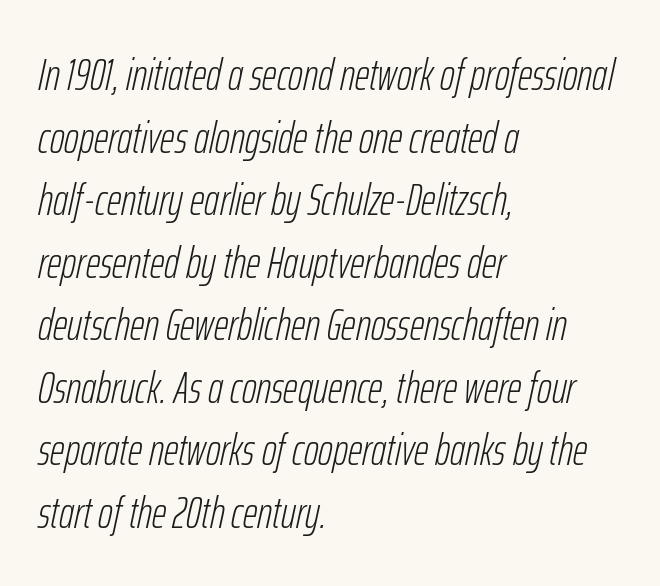
Compared with typical body copy, the letter spacing here is the same. The axis of the letterforms is tilted away from vertical. The face used here is proportionally spaced, like ordinary book or web type. The setting favours the left margin, as ordinary paragraphs usually do. Stem width sits at or under what a default text font uses. In terms of leading, this rendering sits right in the middle.
